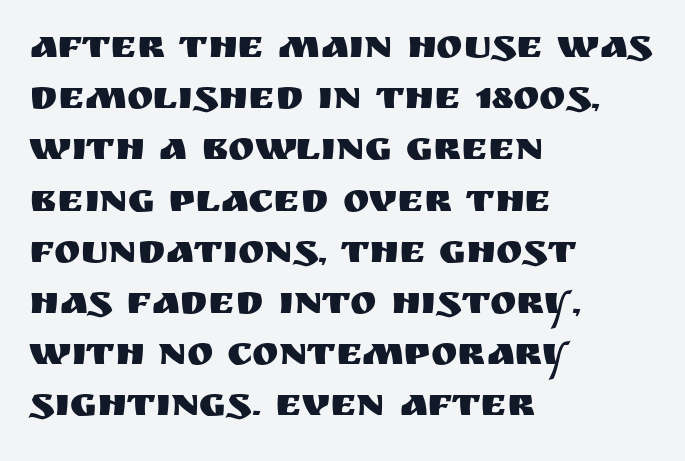
Q: Is the text italic (slanted)? A: No, it is upright.
Q: Is the typeface a serif or a sans-serif typeface? A: Sans-serif.
Q: Is the text underlined? A: No.
Q: How is the paragraph aligned? A: Left-aligned.
Q: Is the spacing between letters normal or unusually wide? A: Normal.
Q: Is the spacing between lines tight, normal or loose? A: Normal.
Q: Width (condensed, normal, or wide)? A: Normal.
Q: Stroke contrast? A: Medium.
Q: x-height? A: Large.
Q: Monospaced? A: No.
